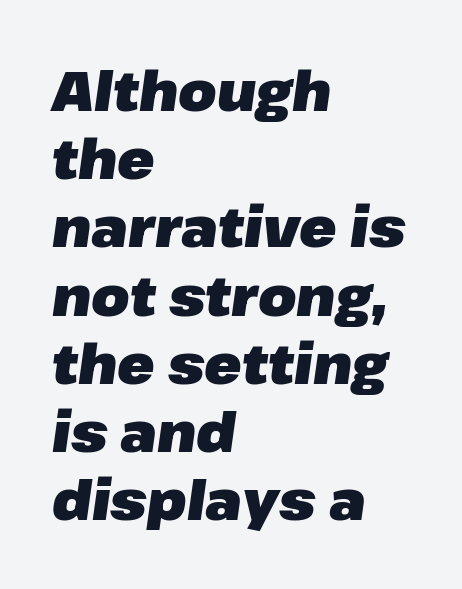
The image shows 55 px heavy type, italic (leaning right); set left-aligned, line spacing 1.24x, normal letter spacing, not underlined; low stroke contrast and a medium x-height.
